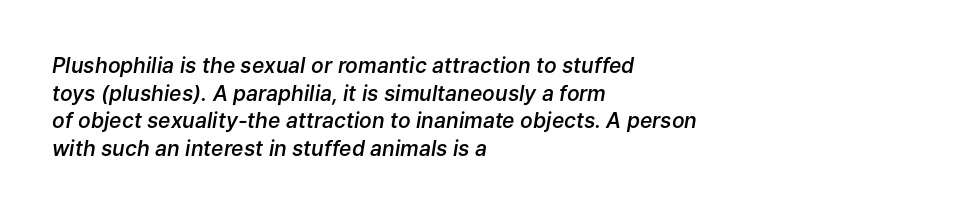
The image shows 21 px text type, italic (leaning right); set left-aligned, normal line spacing (1.32x), normal letter spacing, not underlined.
